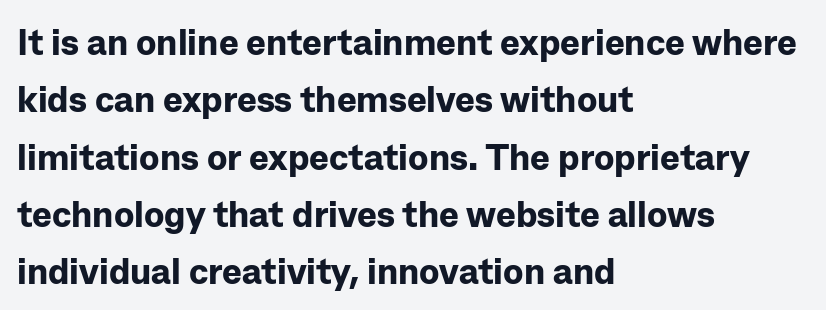
Q: Is the text bold? A: Yes.
Q: Is the text italic (slanted)? A: No, it is upright.
Q: Is the typeface a serif or a sans-serif typeface? A: Sans-serif.
Q: Is the text underlined? A: No.
Q: How is the paragraph aligned? A: Left-aligned.
Q: Is the spacing between letters normal or unusually wide? A: Normal.
Q: Is the spacing between lines tight, normal or loose? A: Normal.
Q: Width (condensed, normal, or wide)? A: Normal.
Q: Stroke contrast? A: Low.
Q: x-height? A: Medium.
Q: Monospaced? A: No.
